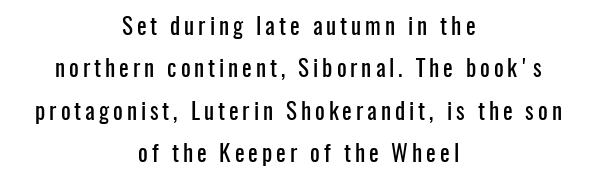
Q: Is the text italic (slanted)? A: No, it is upright.
Q: Is the text underlined? A: No.
Q: How is the paragraph aligned? A: Centered.
